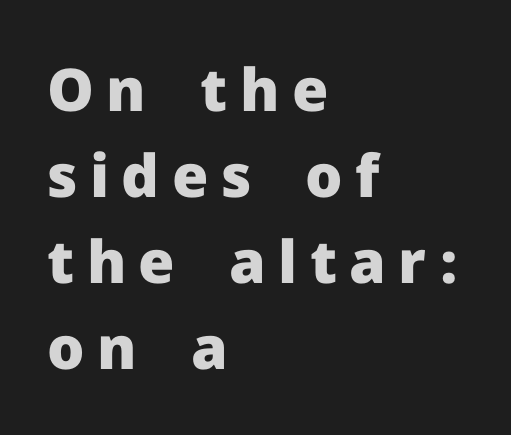
Q: Is the text bold? A: Yes.
Q: Is the text italic (slanted)? A: No, it is upright.
Q: Is the typeface a serif or a sans-serif typeface? A: Sans-serif.
Q: Is the text underlined? A: No.
Q: How is the paragraph aligned? A: Left-aligned.
Q: Is the spacing between letters normal or unusually wide? A: Unusually wide.
Q: Is the spacing between lines tight, normal or loose? A: Normal.
Q: Width (condensed, normal, or wide)? A: Normal.
Q: Stroke contrast? A: Low.
Q: x-height? A: Medium.
Q: Monospaced? A: No.
